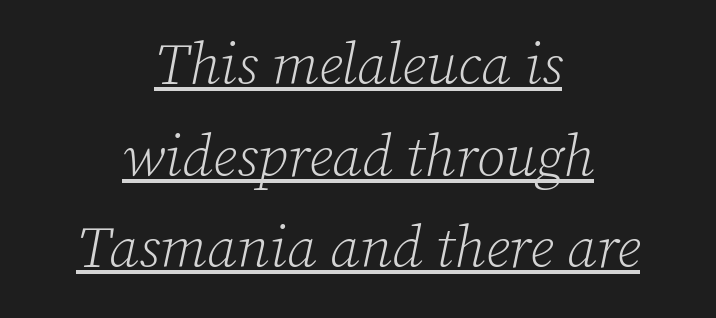
{"serif": "yes", "italic": "yes", "lean": "right", "slant_degrees": 12, "bold": "no", "weight": "light", "width": "normal", "stroke_contrast": "low", "x_height": "medium", "monospaced": "no", "underline": "yes", "align": "center", "line_spacing": "normal", "line_spacing_ratio": 1.58, "letter_spacing": "normal", "letter_spacing_em": 0.0, "glyph_px": 58}
